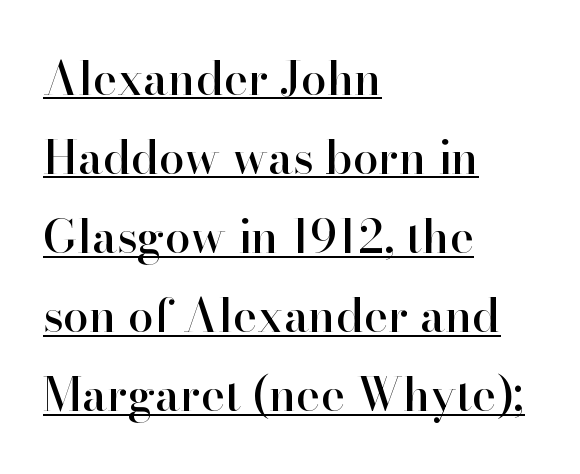
Proportional: the letters do not fall into vertical columns. Posture: upright roman. The font family rendered here belongs to the serif group. Has an underline been added? It has. Caption: standard tracking, unaltered. Compared with a centered layout, this one pins lines to the left instead.
